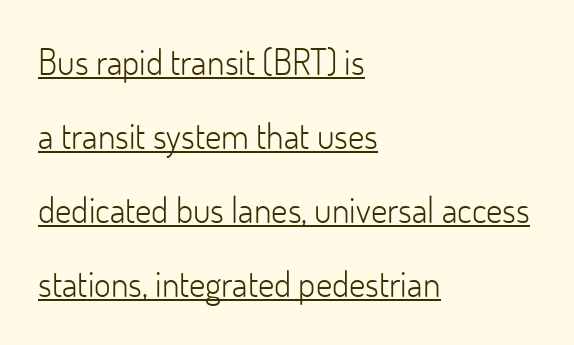
Q: Is the text bold? A: No.
Q: Is the text italic (slanted)? A: No, it is upright.
Q: Is the typeface a serif or a sans-serif typeface? A: Sans-serif.
Q: Is the text underlined? A: Yes.
Q: How is the paragraph aligned? A: Left-aligned.
Q: Is the spacing between letters normal or unusually wide? A: Normal.
Q: Is the spacing between lines tight, normal or loose? A: Loose.
Q: Width (condensed, normal, or wide)? A: Normal.
Q: Stroke contrast? A: Low.
Q: x-height? A: Small.
Q: Monospaced? A: No.
